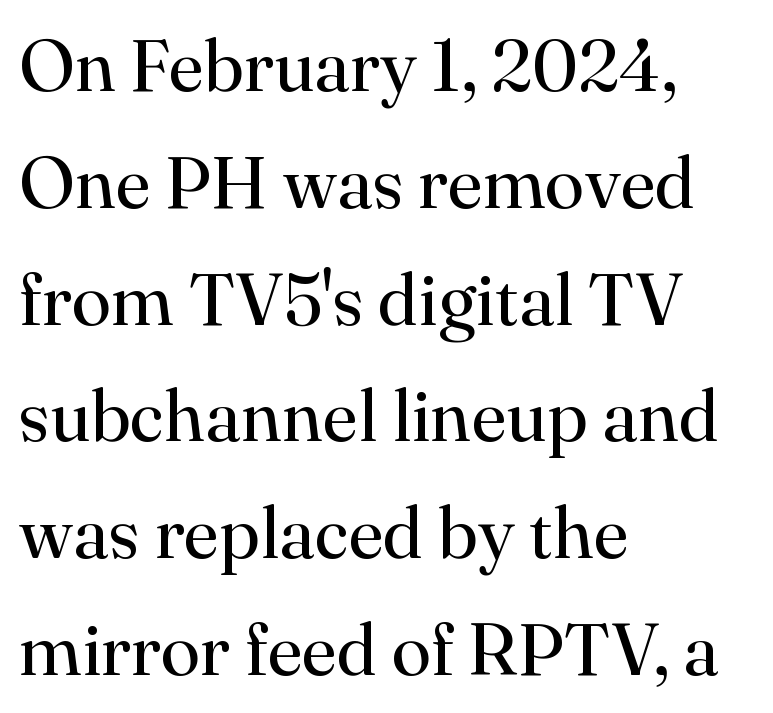
{"serif": "yes", "italic": "no", "bold": "no", "weight": "regular", "width": "normal", "stroke_contrast": "high", "x_height": "small", "monospaced": "no", "underline": "no", "align": "left", "line_spacing": "normal", "line_spacing_ratio": 1.6, "letter_spacing": "normal", "letter_spacing_em": 0.0, "glyph_px": 73}
